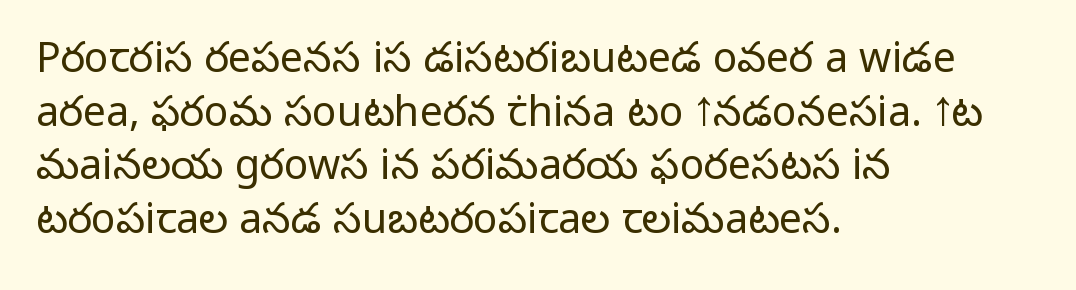
The type sits square on the baseline with zero lean. The face looks like a standard text weight, possibly lighter. Nothing sits at the stroke ends, so this counts as sans-serif. What stands out about the letter spacing? Nothing — it is the standard amount.
